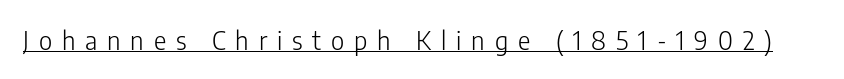
The image shows 26 px text type, upright; set unusually wide letter spacing (+0.38 em), underlined.
